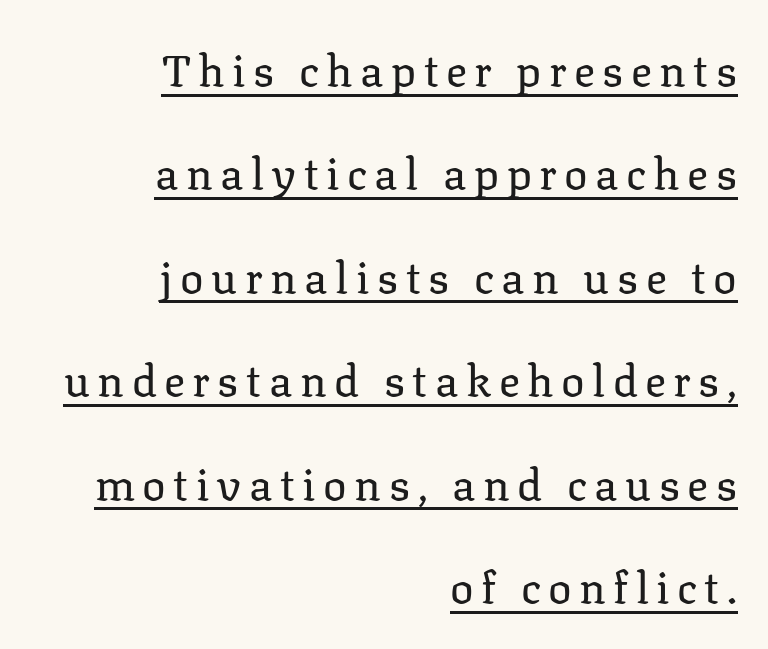
The image shows 44 px regular-weight serif type, upright; set right-aligned, loose line spacing (2.35x), underlined; low stroke contrast and a medium x-height.
